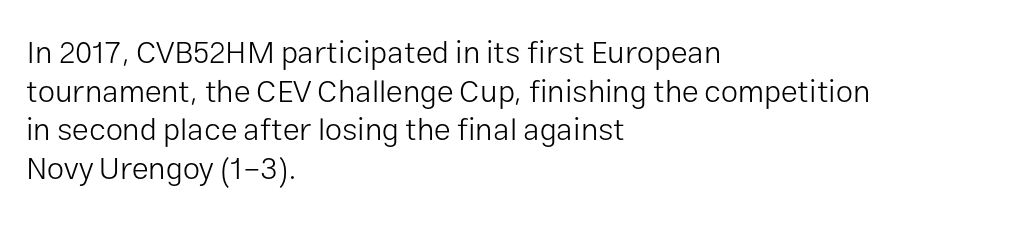
The image shows 31 px light sans-serif type, upright; set left-aligned, normal line spacing (1.25x), normal letter spacing, not underlined; low stroke contrast and a medium x-height.
